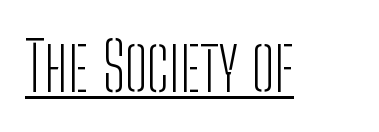
{"serif": "no", "italic": "no", "bold": "no", "weight": "light", "width": "condensed", "stroke_contrast": "low", "x_height": "medium", "monospaced": "no", "underline": "yes", "letter_spacing": "normal", "letter_spacing_em": 0.0, "glyph_px": 68}
